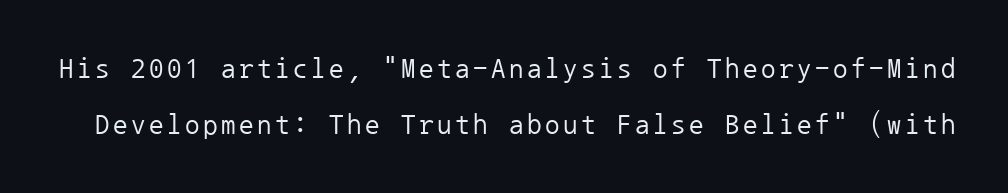
The vertical gap from one line to the next is large. This sample has the even, mechanical cadence of fixed-width lettering. The axis of the letterforms is exactly vertical. The passage shown is typeset with a sans-serif family. Weight: in the light-to-regular range. Nobody drew a line under any word here.
